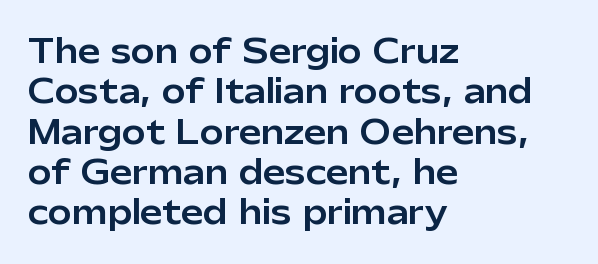
The passage shown is typeset with a sans-serif family. The strip under each line holds only bare page. Regarding leading, the lines here are spaced in the standard way. Looks like regular typesetting: each glyph gets only the width it needs. Left-aligned paragraph, ragged on the right. Upright lettering throughout.
